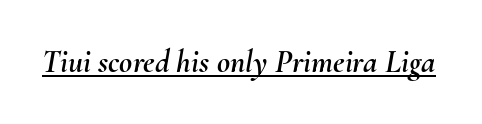
The image shows 32 px text type, italic (leaning right); set normal letter spacing, underlined; medium stroke contrast and a small x-height.
